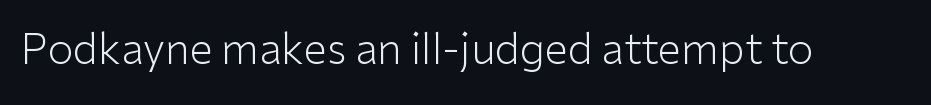
Q: Is the text bold? A: No.
Q: Is the text italic (slanted)? A: No, it is upright.
Q: Is the typeface a serif or a sans-serif typeface? A: Sans-serif.
Q: Is the text underlined? A: No.
Q: Is the spacing between letters normal or unusually wide? A: Normal.
Q: Width (condensed, normal, or wide)? A: Normal.
Q: Stroke contrast? A: Low.
Q: x-height? A: Medium.
Q: Monospaced? A: No.
